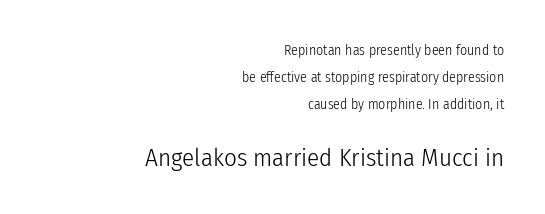
The image shows 25 px text type, upright; set right-aligned, loose line spacing (1.92x), normal letter spacing, not underlined; the second (bottom) block is 1.79x larger.
